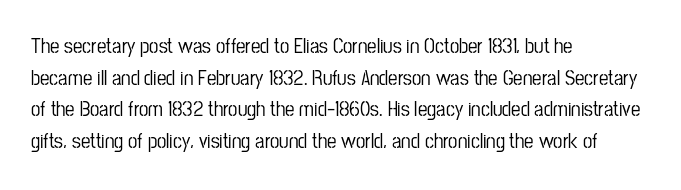
Q: Is the text italic (slanted)? A: No, it is upright.
Q: Is the text underlined? A: No.
Q: How is the paragraph aligned? A: Left-aligned.
Q: Is the spacing between letters normal or unusually wide? A: Normal.
Q: Is the spacing between lines tight, normal or loose? A: Normal.
